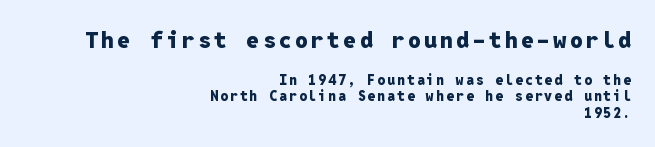
Q: Is the text bold? A: Yes.
Q: Is the text italic (slanted)? A: No, it is upright.
Q: Is the text underlined? A: No.
Q: How is the paragraph aligned? A: Right-aligned.
Q: Which block of text is set in a larger size, the first (top) or the second (bottom)? A: The first (top) one.
